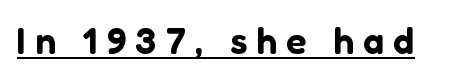
{"serif": "no", "italic": "no", "width": "normal", "stroke_contrast": "low", "x_height": "medium", "monospaced": "no", "underline": "yes", "letter_spacing": "wide", "letter_spacing_em": 0.25, "glyph_px": 37}
